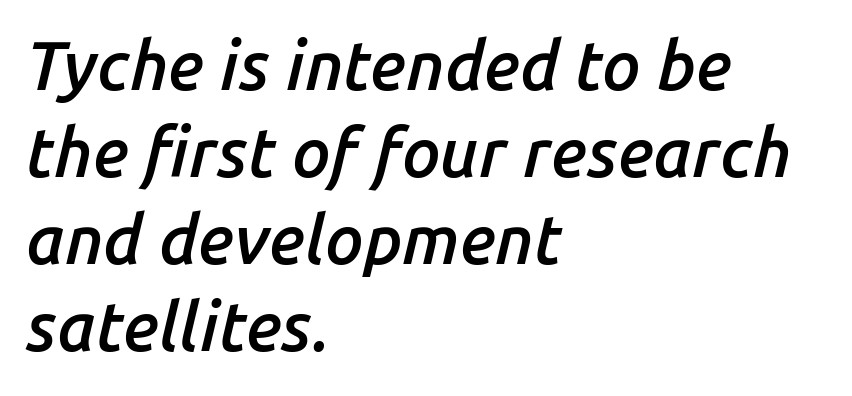
A normal amount of white space separates one row of letters from the next. Descenders hang freely into open space. Characters are canted at an angle relative to the baseline's perpendicular. All the whitespace from short lines collects on the right. Bold? Not quite — semibold, heavier than regular but stopping short.
